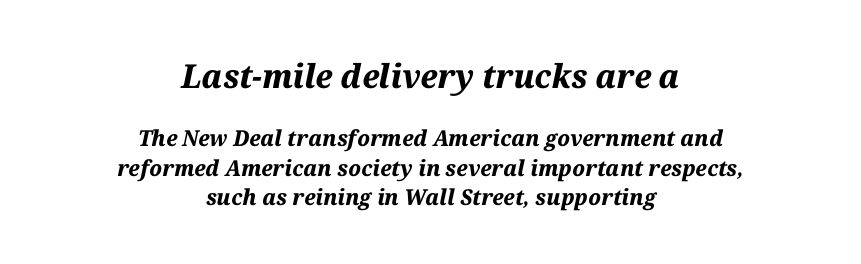
{"italic": "yes", "lean": "right", "slant_degrees": 12, "bold": "yes", "weight": "bold", "width": "normal", "stroke_contrast": "medium", "x_height": "medium", "monospaced": "no", "underline": "no", "align": "center", "line_spacing": "normal", "line_spacing_ratio": 1.33, "letter_spacing": "normal", "letter_spacing_em": 0.0, "larger_block": "first", "size_ratio": 1.5, "glyph_px": 33}
